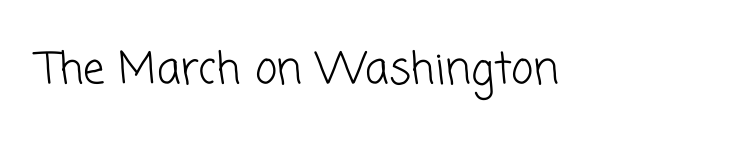
Q: Is the text bold? A: No.
Q: Is the typeface a serif or a sans-serif typeface? A: Sans-serif.
Q: Is the text underlined? A: No.
Q: Is the spacing between letters normal or unusually wide? A: Normal.
Q: Width (condensed, normal, or wide)? A: Normal.
Q: Stroke contrast? A: Low.
Q: x-height? A: Medium.
Q: Monospaced? A: No.
